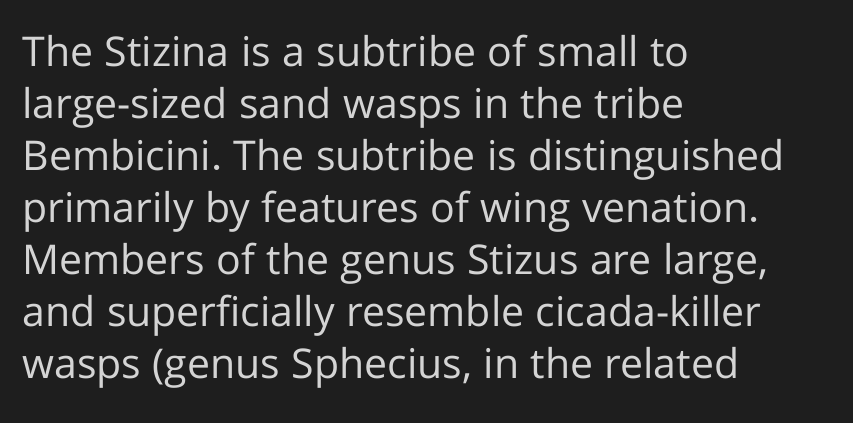
The image shows 41 px regular-weight sans-serif type, upright; set left-aligned, normal line spacing (1.27x), normal letter spacing, not underlined; low stroke contrast and a medium x-height.
